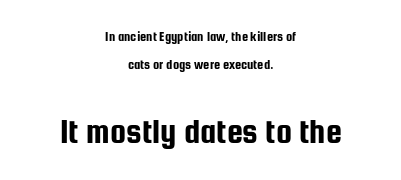
Q: Is the text italic (slanted)? A: No, it is upright.
Q: Is the typeface a serif or a sans-serif typeface? A: Sans-serif.
Q: Is the text underlined? A: No.
Q: How is the paragraph aligned? A: Centered.
Q: Is the spacing between letters normal or unusually wide? A: Normal.
Q: Is the spacing between lines tight, normal or loose? A: Loose.
Q: Which block of text is set in a larger size, the first (top) or the second (bottom)? A: The second (bottom) one.
Q: Width (condensed, normal, or wide)? A: Condensed.
Q: Stroke contrast? A: Low.
Q: x-height? A: Medium.
Q: Monospaced? A: No.
